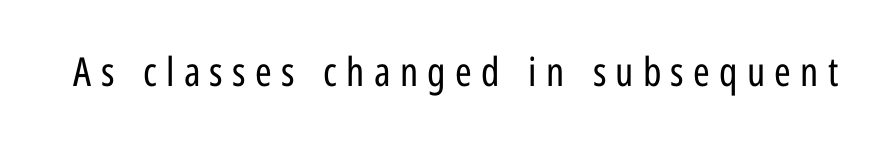
Q: Is the text bold? A: No.
Q: Is the text italic (slanted)? A: No, it is upright.
Q: Is the typeface a serif or a sans-serif typeface? A: Sans-serif.
Q: Is the text underlined? A: No.
Q: Is the spacing between letters normal or unusually wide? A: Unusually wide.
Q: Width (condensed, normal, or wide)? A: Condensed.
Q: Stroke contrast? A: Low.
Q: x-height? A: Medium.
Q: Monospaced? A: No.
